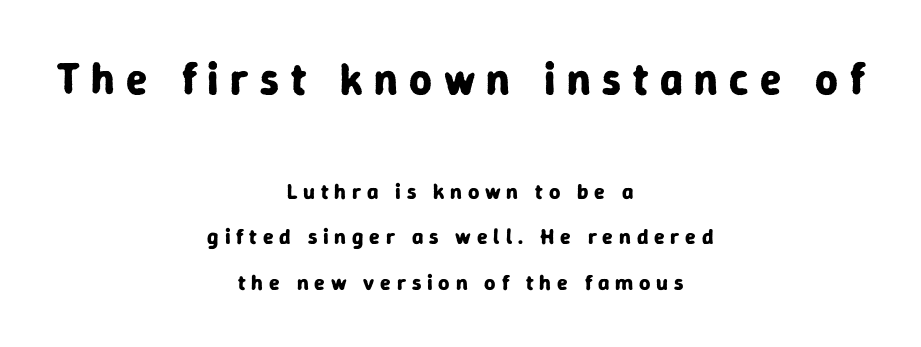
Bold? Absolutely — the strokes are thick and heavy. Loosely led — the rows are spread out. Compared with a flush-left layout, this one balances lines on the center instead. In terms of letterform style, serifs are entirely absent. Does the lettering tilt? It doesn't — this is upright.
